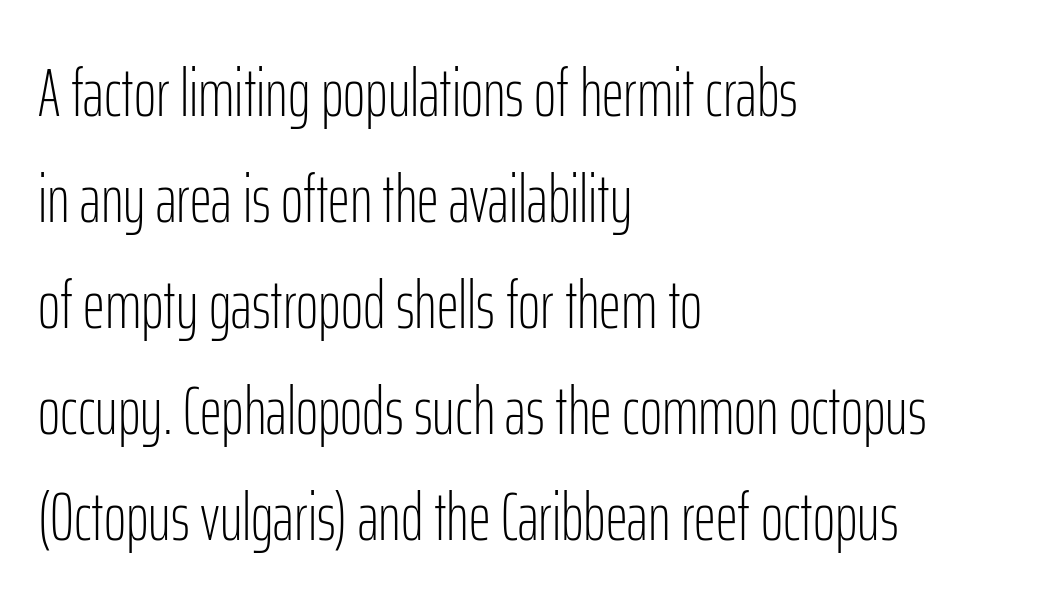
The image shows 68 px light, condensed sans-serif type, upright; set left-aligned, normal line spacing (1.56x), normal letter spacing, not underlined; low stroke contrast and a medium x-height.
